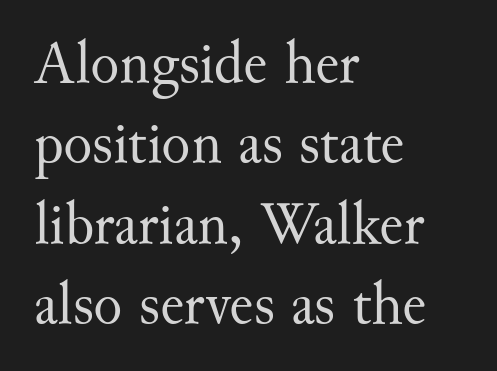
The image shows 60 px regular-weight serif type, upright; set left-aligned, normal line spacing (1.34x), normal letter spacing, not underlined; medium stroke contrast and a small x-height.
